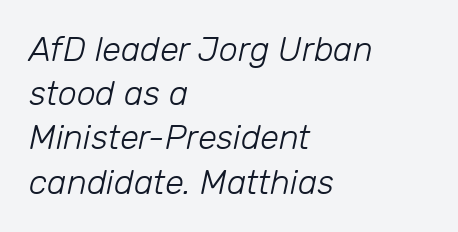
The image shows 34 px light type, italic (leaning right); set left-aligned, normal line spacing (1.3x), normal letter spacing, not underlined; low stroke contrast and a medium x-height.
